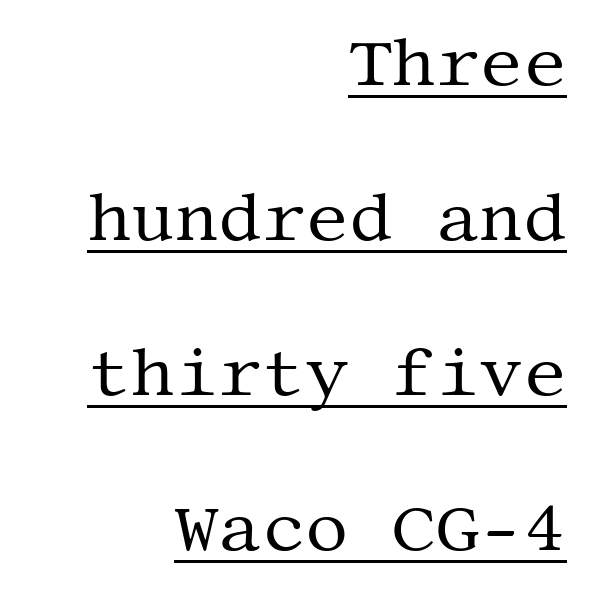
Q: Is the text bold? A: No.
Q: Is the text italic (slanted)? A: No, it is upright.
Q: Is the typeface a serif or a sans-serif typeface? A: Serif.
Q: Is the text underlined? A: Yes.
Q: How is the paragraph aligned? A: Right-aligned.
Q: Is the spacing between letters normal or unusually wide? A: Normal.
Q: Is the spacing between lines tight, normal or loose? A: Loose.
Q: Width (condensed, normal, or wide)? A: Normal.
Q: Stroke contrast? A: Medium.
Q: x-height? A: Large.
